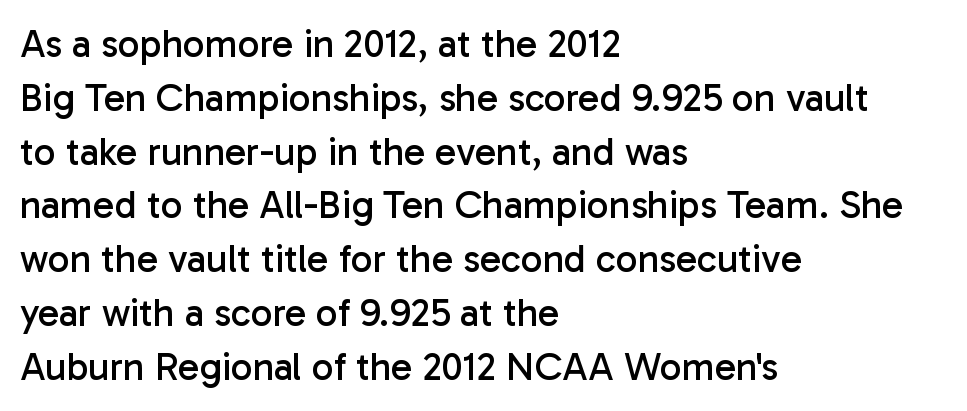
Baseline-to-baseline distance is the conventional proportion of letter height. Every row of glyphs begins at an identical x-position on the left. Nothing sits at the stroke ends, so this counts as sans-serif. The space directly below the letters is spotless. In terms of letterspacing, this is plain default setting.
